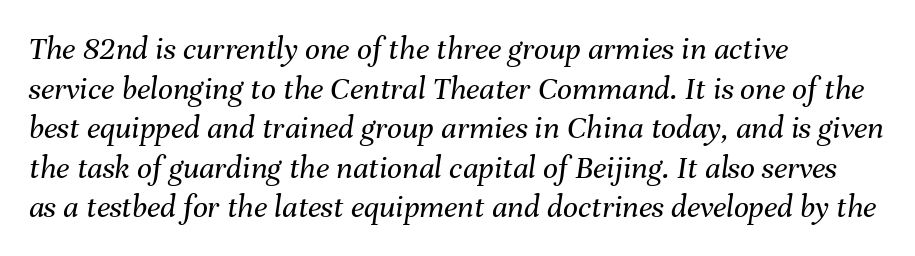
Q: Is the text bold? A: No.
Q: Is the text italic (slanted)? A: Yes, it leans right by about 8 degrees.
Q: Is the text underlined? A: No.
Q: How is the paragraph aligned? A: Left-aligned.
Q: Is the spacing between letters normal or unusually wide? A: Normal.
Q: Width (condensed, normal, or wide)? A: Normal.
Q: Stroke contrast? A: Medium.
Q: x-height? A: Medium.
Q: Monospaced? A: No.
